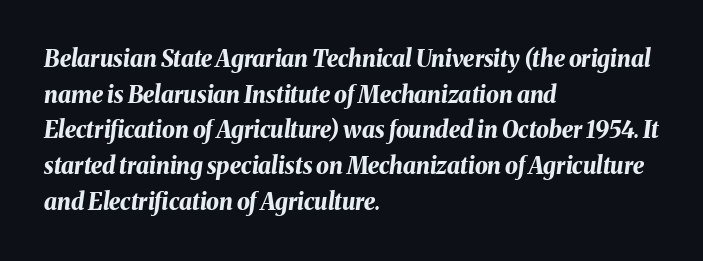
Q: Is the text bold? A: Yes.
Q: Is the text italic (slanted)? A: Yes, it leans right by about 8 degrees.
Q: Is the text underlined? A: No.
Q: How is the paragraph aligned? A: Left-aligned.
Q: Is the spacing between letters normal or unusually wide? A: Normal.
Q: Is the spacing between lines tight, normal or loose? A: Normal.
